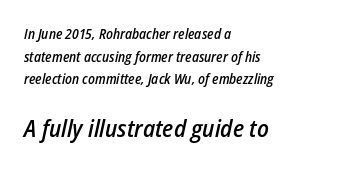
Q: Is the text bold? A: Semi-bold.
Q: Is the text italic (slanted)? A: Yes, it leans right by about 12 degrees.
Q: Is the text underlined? A: No.
Q: How is the paragraph aligned? A: Left-aligned.
Q: Is the spacing between letters normal or unusually wide? A: Normal.
Q: Is the spacing between lines tight, normal or loose? A: Normal.
Q: Which block of text is set in a larger size, the first (top) or the second (bottom)? A: The second (bottom) one.
